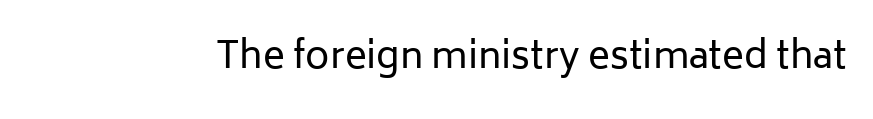
Q: Is the text bold? A: No.
Q: Is the text italic (slanted)? A: No, it is upright.
Q: Is the typeface a serif or a sans-serif typeface? A: Sans-serif.
Q: Is the text underlined? A: No.
Q: Is the spacing between letters normal or unusually wide? A: Normal.
Q: Width (condensed, normal, or wide)? A: Normal.
Q: Stroke contrast? A: Low.
Q: x-height? A: Medium.
Q: Monospaced? A: No.
